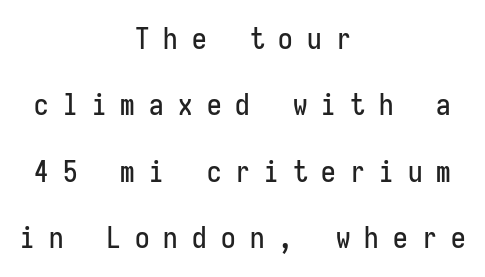
Q: Is the text italic (slanted)? A: No, it is upright.
Q: Is the typeface a serif or a sans-serif typeface? A: Sans-serif.
Q: Is the text underlined? A: No.
Q: How is the paragraph aligned? A: Centered.
Q: Is the spacing between letters normal or unusually wide? A: Unusually wide.
Q: Is the spacing between lines tight, normal or loose? A: Loose.
Q: Width (condensed, normal, or wide)? A: Condensed.
Q: Stroke contrast? A: Low.
Q: x-height? A: Medium.
Q: Monospaced? A: Yes.
